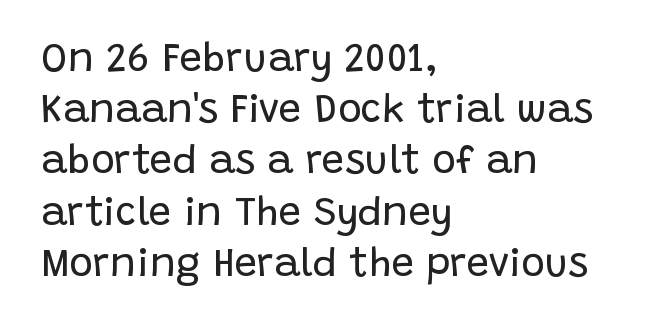
The image shows 40 px regular-weight sans-serif type, upright; set left-aligned, normal line spacing (1.28x), normal letter spacing, not underlined; low stroke contrast and a large x-height.
